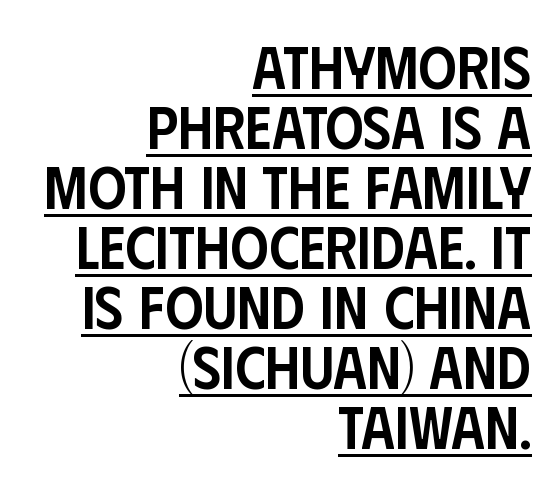
The image shows 60 px semibold, condensed sans-serif type, upright; set right-aligned, tight line spacing (1.0x), normal letter spacing, underlined; low stroke contrast and a large x-height.
